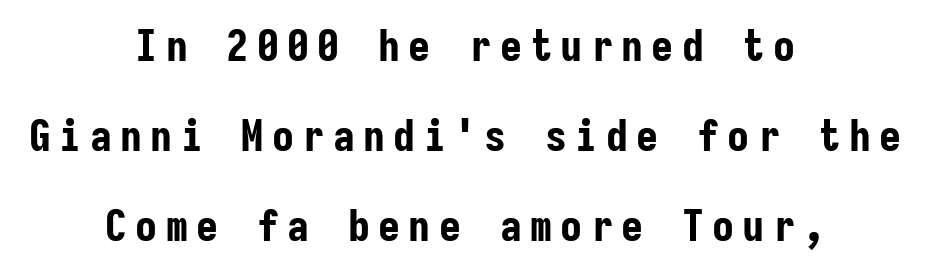
The image shows 44 px bold, condensed sans-serif type, upright, monospaced; set centered, loose line spacing (2.05x), not underlined; low stroke contrast and a medium x-height.
